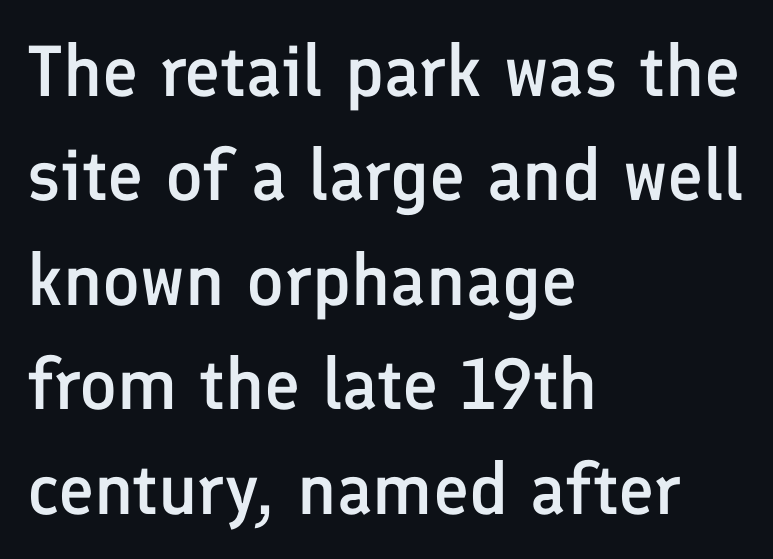
Q: Is the text bold? A: Semi-bold.
Q: Is the text italic (slanted)? A: No, it is upright.
Q: Is the typeface a serif or a sans-serif typeface? A: Sans-serif.
Q: Is the text underlined? A: No.
Q: How is the paragraph aligned? A: Left-aligned.
Q: Is the spacing between letters normal or unusually wide? A: Normal.
Q: Is the spacing between lines tight, normal or loose? A: Normal.
Q: Width (condensed, normal, or wide)? A: Normal.
Q: Stroke contrast? A: Low.
Q: x-height? A: Medium.
Q: Monospaced? A: No.
